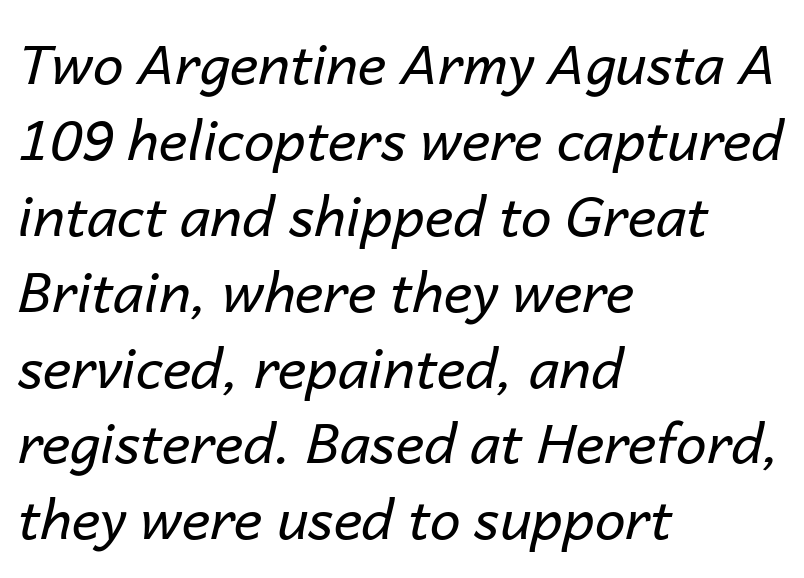
{"italic": "yes", "lean": "right", "slant_degrees": 14, "bold": "no", "weight": "regular", "width": "normal", "stroke_contrast": "low", "x_height": "medium", "monospaced": "no", "underline": "no", "align": "left", "line_spacing": "normal", "line_spacing_ratio": 1.38, "letter_spacing": "normal", "letter_spacing_em": 0.0, "glyph_px": 55}
